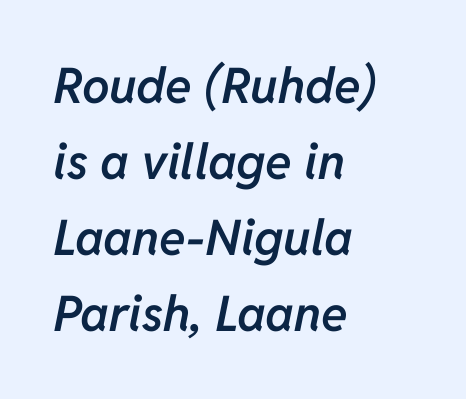
Q: Is the text bold? A: Semi-bold.
Q: Is the text italic (slanted)? A: Yes, it leans right by about 11 degrees.
Q: Is the text underlined? A: No.
Q: How is the paragraph aligned? A: Left-aligned.
Q: Is the spacing between letters normal or unusually wide? A: Normal.
Q: Is the spacing between lines tight, normal or loose? A: Normal.
Q: Width (condensed, normal, or wide)? A: Normal.
Q: Stroke contrast? A: Low.
Q: x-height? A: Medium.
Q: Monospaced? A: No.
